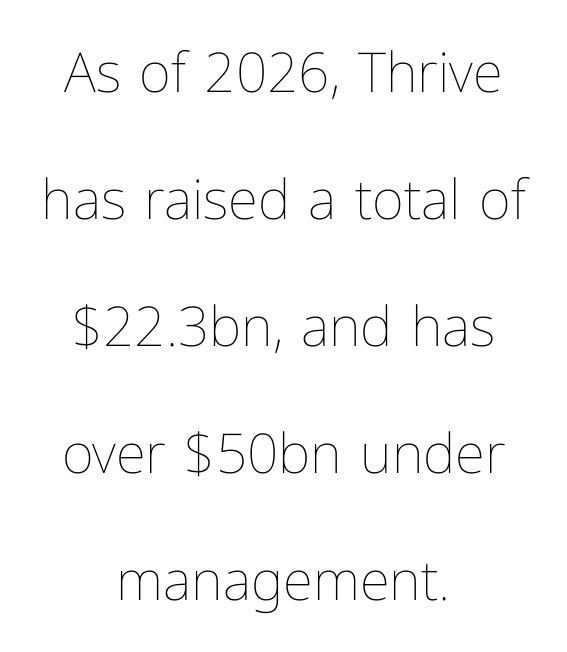
Designer's note — italics off, roman on. Any mark beneath the type? The region is blank. Vertical stems look standard width or narrower in stroke. The paragraph has two soft edges and a firm central axis. The rendering uses a large line-height, opening up the rows.
